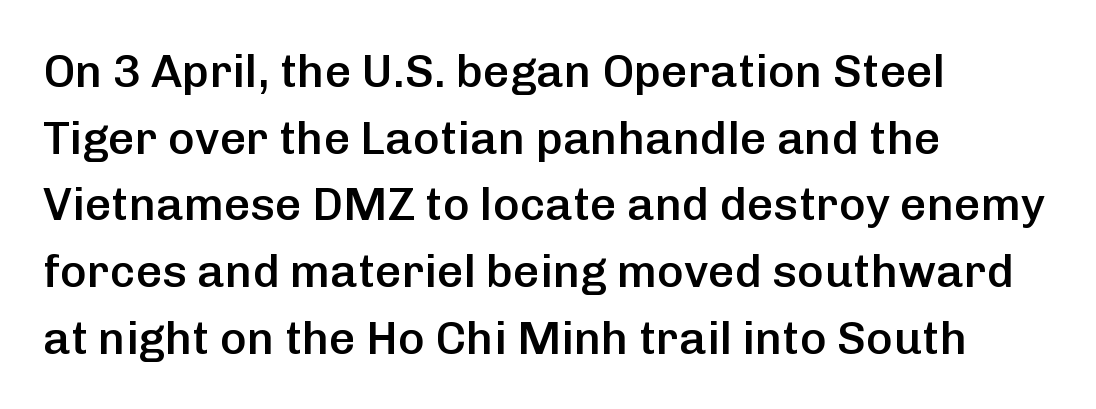
Looks like regular typesetting: each glyph gets only the width it needs. These lines keep a tight, regular rhythm from letter to letter. What's the leading like? Ordinary, nothing unusual. The compositor pushed each line to the left boundary.
